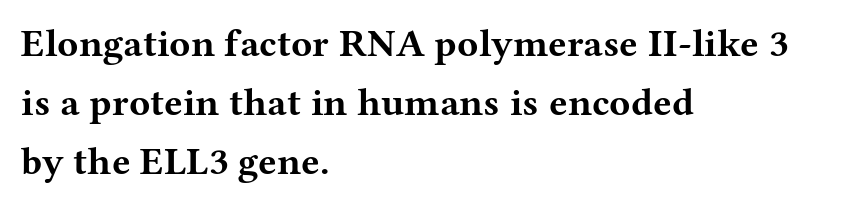
The image shows 39 px bold, wide serif type, upright; set left-aligned, normal line spacing (1.51x), normal letter spacing, not underlined; medium stroke contrast and a medium x-height.
